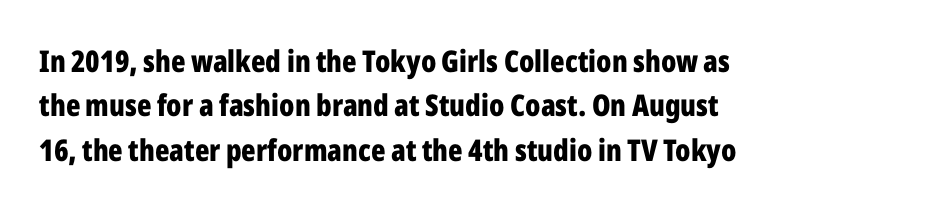
Q: Is the text bold? A: Yes.
Q: Is the text italic (slanted)? A: No, it is upright.
Q: Is the typeface a serif or a sans-serif typeface? A: Sans-serif.
Q: Is the text underlined? A: No.
Q: How is the paragraph aligned? A: Left-aligned.
Q: Is the spacing between letters normal or unusually wide? A: Normal.
Q: Is the spacing between lines tight, normal or loose? A: Normal.
Q: Width (condensed, normal, or wide)? A: Condensed.
Q: Stroke contrast? A: Low.
Q: x-height? A: Medium.
Q: Monospaced? A: No.
